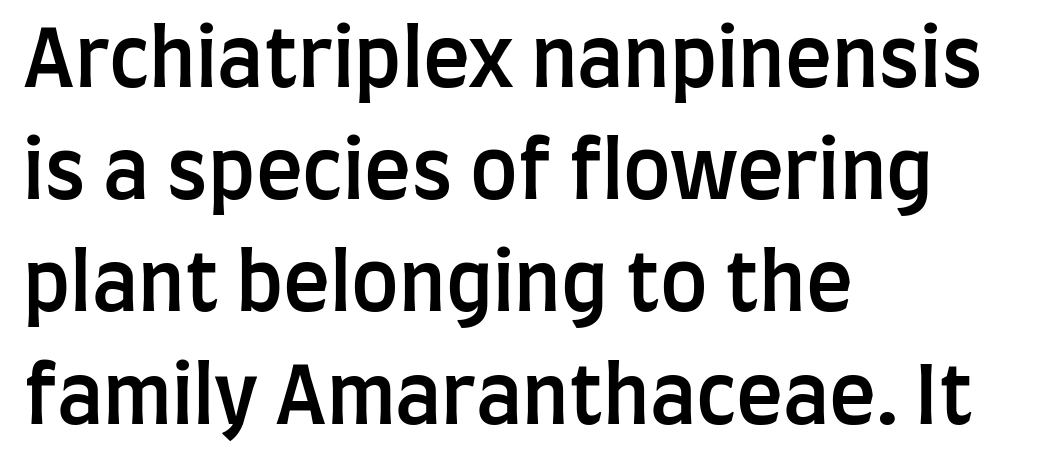
The image shows 79 px semibold, condensed sans-serif type, upright; set left-aligned, normal line spacing (1.42x), normal letter spacing, not underlined; low stroke contrast and a large x-height.
